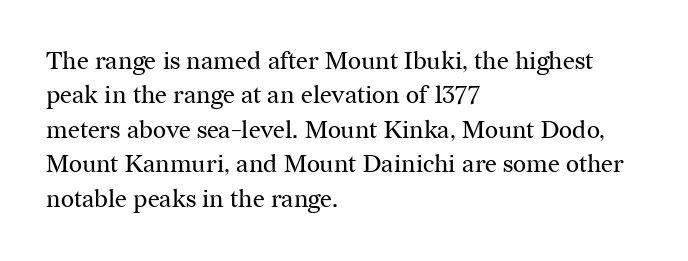
{"italic": "no", "bold": "no", "underline": "no", "align": "left", "line_spacing": "normal", "line_spacing_ratio": 1.38, "letter_spacing": "normal", "letter_spacing_em": 0.0, "glyph_px": 25}
